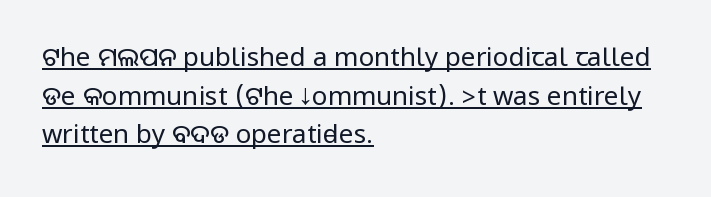
The image shows 26 px text type, upright; set left-aligned, normal line spacing (1.49x), normal letter spacing, underlined.
